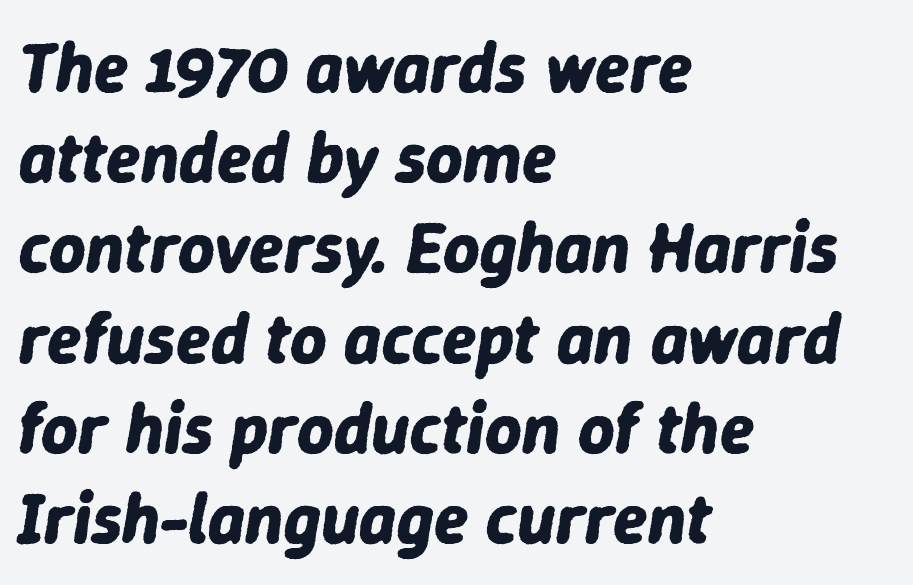
The image shows 71 px bold type, italic (leaning right); set left-aligned, normal line spacing (1.27x), normal letter spacing, not underlined; low stroke contrast and a medium x-height.
